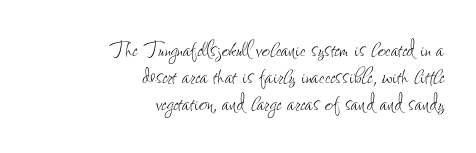
Proportional: the letters do not fall into vertical columns. Reading down the column, the eye jumps only a short way to each next line. Horizontally, the lines are justified to the trailing edge only.
